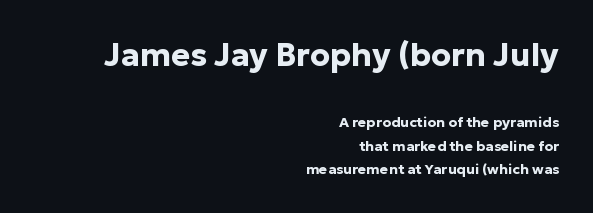
Q: Is the text bold? A: Yes.
Q: Is the text italic (slanted)? A: No, it is upright.
Q: Is the typeface a serif or a sans-serif typeface? A: Sans-serif.
Q: Is the text underlined? A: No.
Q: How is the paragraph aligned? A: Right-aligned.
Q: Is the spacing between letters normal or unusually wide? A: Normal.
Q: Is the spacing between lines tight, normal or loose? A: Normal.
Q: Which block of text is set in a larger size, the first (top) or the second (bottom)? A: The first (top) one.
Q: Width (condensed, normal, or wide)? A: Normal.
Q: Stroke contrast? A: Low.
Q: x-height? A: Medium.
Q: Monospaced? A: No.
